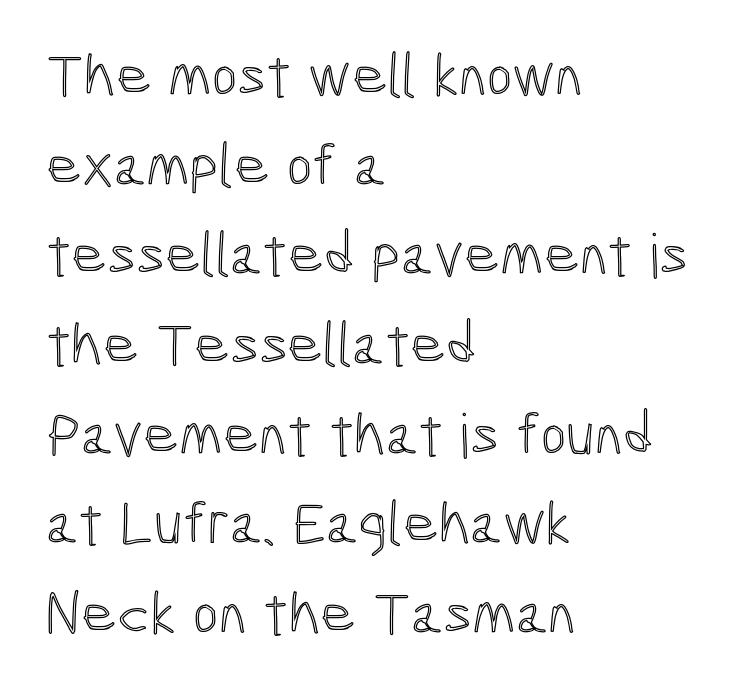
One-word summary of the alignment: left. A typesetter would call this zero additional tracking. Plain, unruled lines of type. The font's upright variant was chosen for this text. Each letter keeps its own natural width here, so spacing adapts to shape. Horizontal bands of white between lines are of average thickness.
